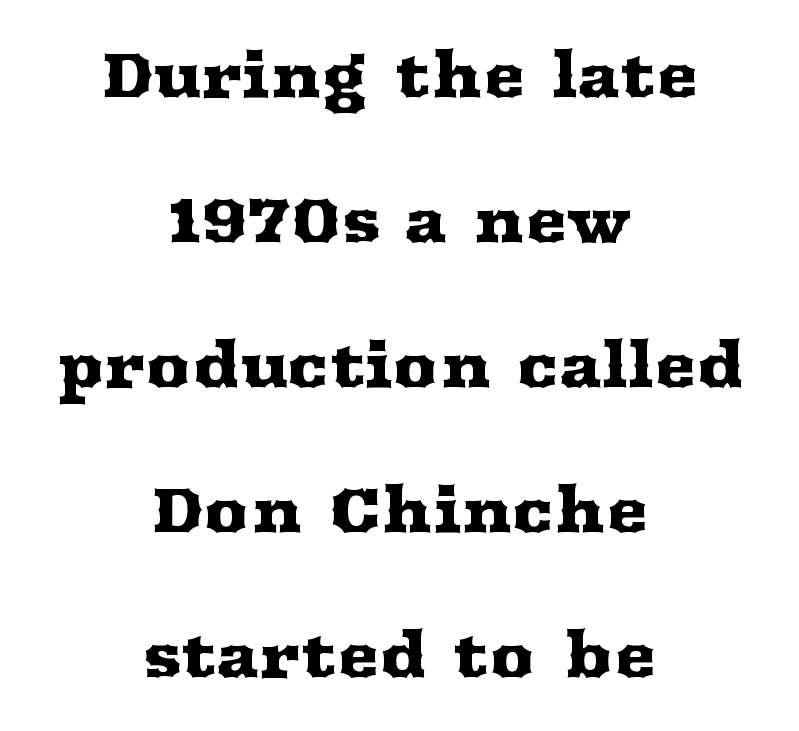
{"serif": "yes", "italic": "no", "width": "wide", "stroke_contrast": "medium", "x_height": "medium", "monospaced": "no", "underline": "no", "align": "center", "line_spacing": "loose", "line_spacing_ratio": 2.3, "letter_spacing": "normal", "letter_spacing_em": 0.0, "glyph_px": 63}
